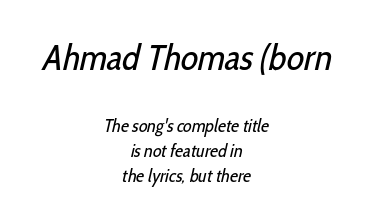
The image shows 36 px regular-weight, condensed sans-serif type; set centered, normal line spacing (1.39x), normal letter spacing, not underlined; the first (top) block is 2.0x larger; low stroke contrast and a medium x-height.
